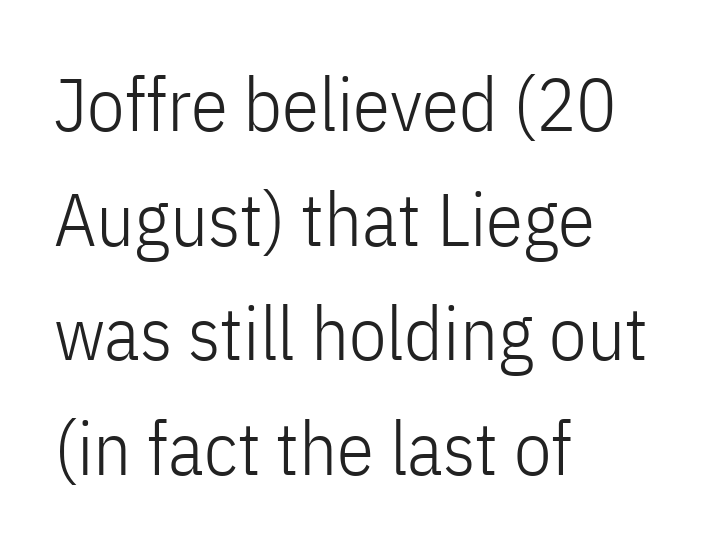
A student would call this left alignment; a typographer would say flush left, rag right. Unlike italic type, these characters show no tilt at all. The characters display no serif detailing; their extremities are plain. Leading: standard. These lines are rendered in a variable-pitch font. The tracking reads as untouched default to a designer's eye.
